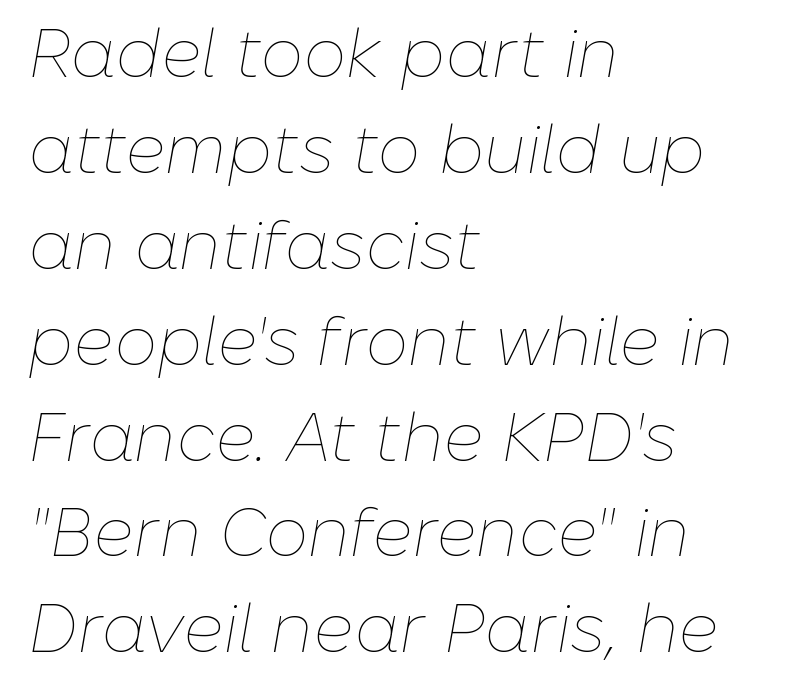
Think standard paragraph weight, or any step lighter than that. Each word holds together tightly as a unit, with standard inter-letter gaps. The passage shown stacks its lines at a standard gap. Think of a printed novel: that variable character pitch is what you see here. In terms of posture, this sample is oblique.
